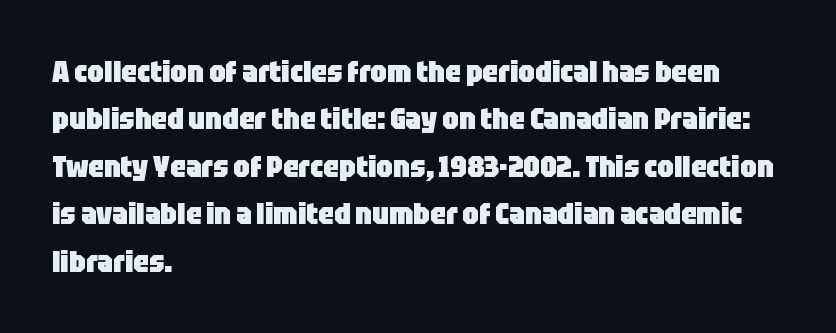
Do the letters lean? They stand straight. Each letter keeps its own natural width here, so spacing adapts to shape. Regular leading. Anything drawn beneath the words? Only blank space.
